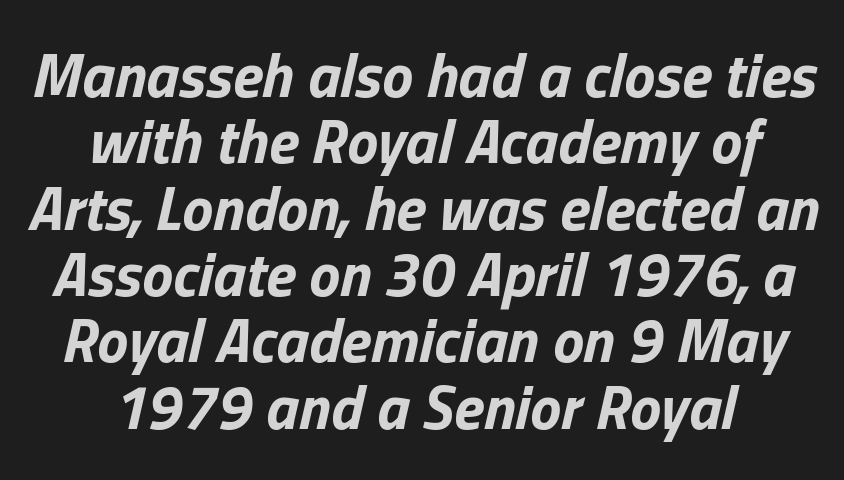
The image shows 62 px bold type, italic (leaning right); set centered, tight line spacing (1.07x), normal letter spacing, not underlined; low stroke contrast and a medium x-height.
